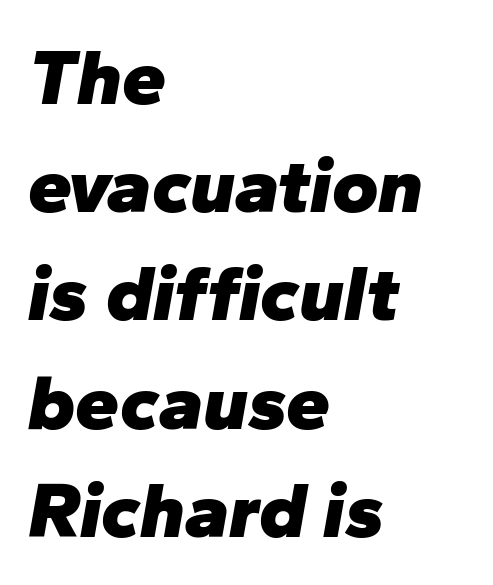
{"italic": "yes", "lean": "right", "slant_degrees": 10, "bold": "yes", "weight": "heavy", "width": "normal", "stroke_contrast": "low", "x_height": "medium", "monospaced": "no", "underline": "no", "align": "left", "line_spacing": "normal", "line_spacing_ratio": 1.37, "letter_spacing": "normal", "letter_spacing_em": 0.0, "glyph_px": 79}
